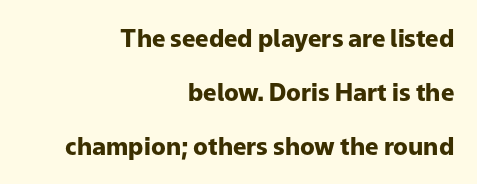
Italic? Not at all — the glyphs are vertical. Descenders are the only things crossing below the line. The rendering anchors every line to the right-hand side. What's the leading like? Stretched, with rows far apart.
